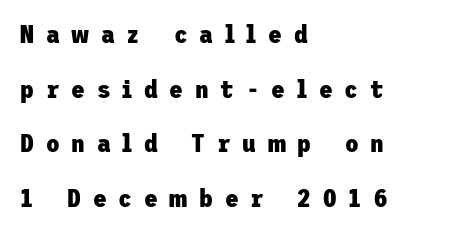
The image shows 25 px bold type, upright; set left-aligned, loose line spacing (2.19x), unusually wide letter spacing (+0.47 em), not underlined.
